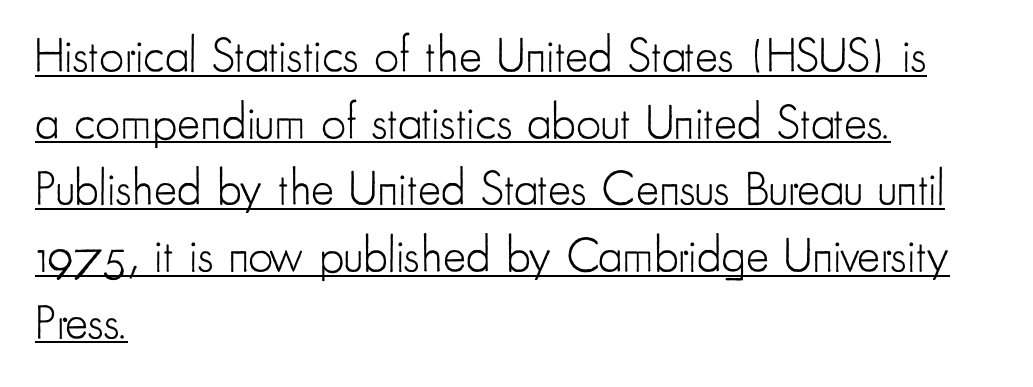
The image shows 49 px light, condensed sans-serif type, upright; set left-aligned, normal line spacing (1.36x), normal letter spacing, underlined; low stroke contrast and a small x-height.
